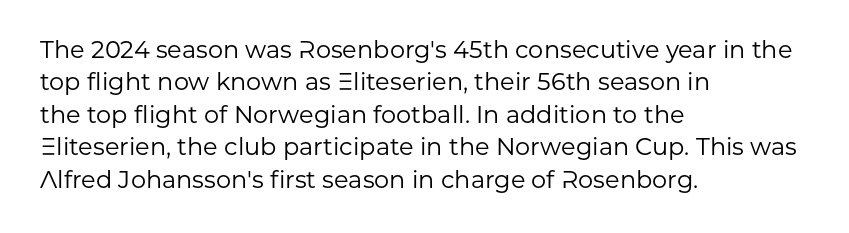
Q: Is the text bold? A: No.
Q: Is the text italic (slanted)? A: No, it is upright.
Q: Is the text underlined? A: No.
Q: How is the paragraph aligned? A: Left-aligned.
Q: Is the spacing between letters normal or unusually wide? A: Normal.
Q: Is the spacing between lines tight, normal or loose? A: Normal.
